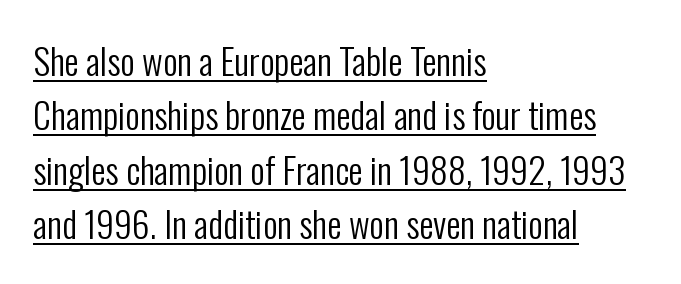
{"serif": "no", "italic": "no", "bold": "no", "weight": "regular", "width": "condensed", "stroke_contrast": "low", "x_height": "medium", "monospaced": "no", "underline": "yes", "align": "left", "line_spacing": "normal", "line_spacing_ratio": 1.51, "letter_spacing": "normal", "letter_spacing_em": 0.0, "glyph_px": 36}
